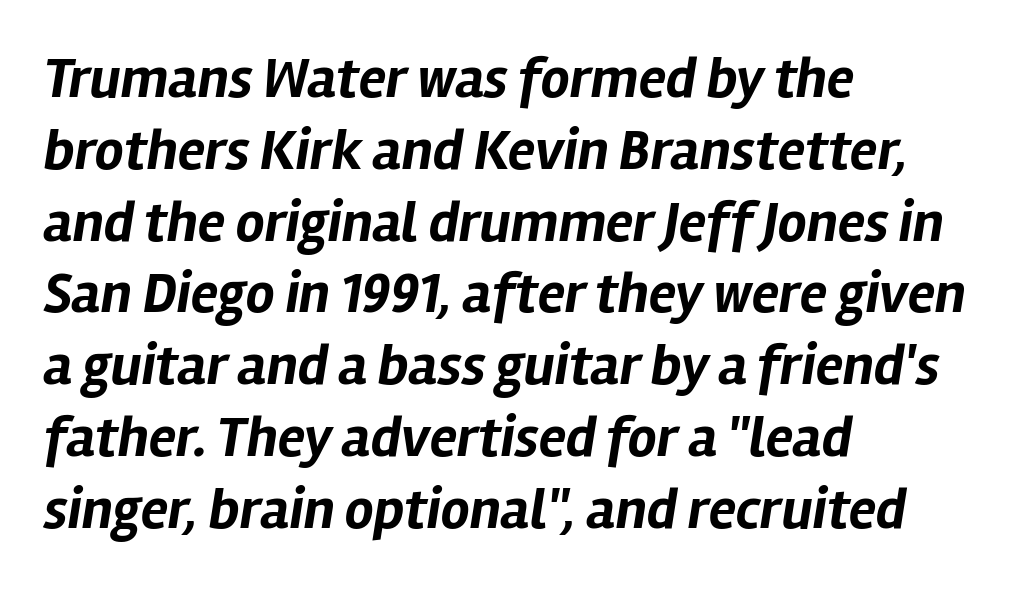
The image shows 57 px bold type, italic (leaning right); set left-aligned, normal line spacing (1.26x), normal letter spacing, not underlined; low stroke contrast and a medium x-height.
